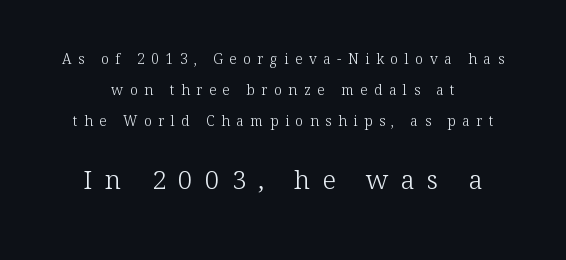
{"italic": "no", "bold": "no", "underline": "no", "line_spacing": "loose", "line_spacing_ratio": 2.22, "letter_spacing": "wide", "letter_spacing_em": 0.47, "larger_block": "second", "size_ratio": 1.86, "glyph_px": 26}
